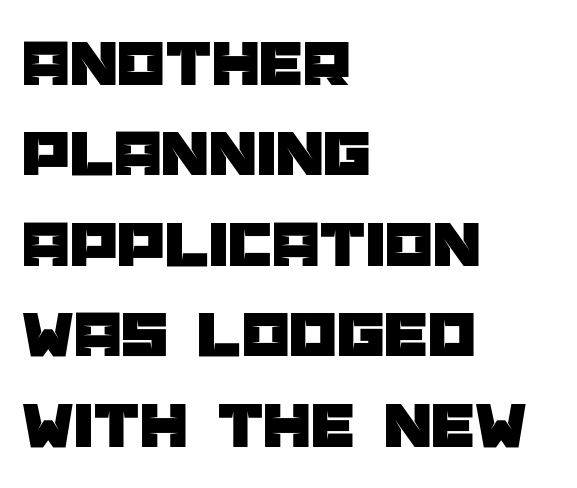
The image shows 68 px sans-serif type, upright; set left-aligned, normal line spacing (1.33x), normal letter spacing, not underlined; low stroke contrast and a large x-height.
